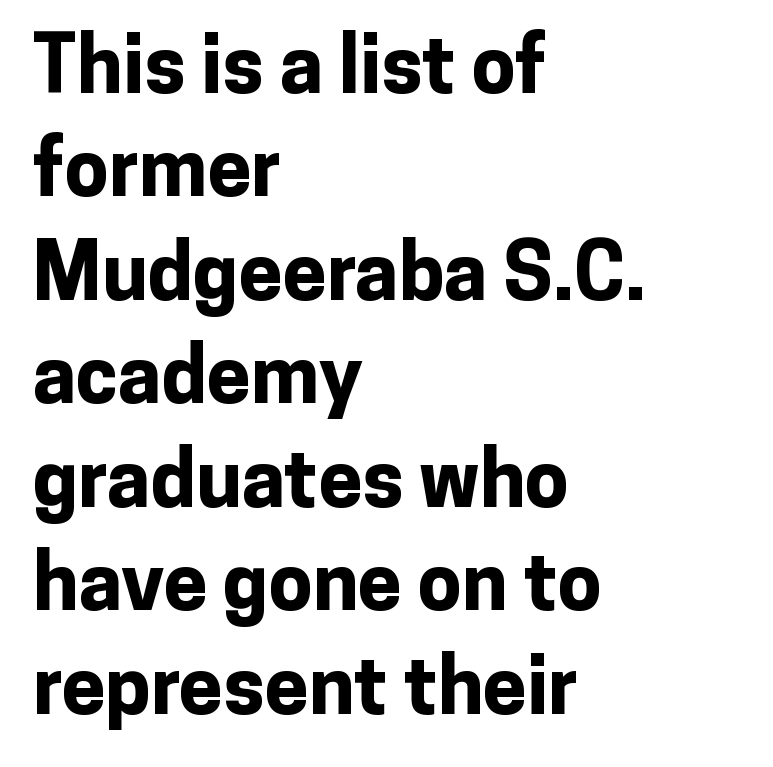
{"serif": "no", "italic": "no", "bold": "yes", "weight": "bold", "width": "normal", "stroke_contrast": "low", "x_height": "medium", "monospaced": "no", "underline": "no", "align": "left", "line_spacing": "normal", "line_spacing_ratio": 1.31, "letter_spacing": "normal", "letter_spacing_em": 0.0, "glyph_px": 79}
